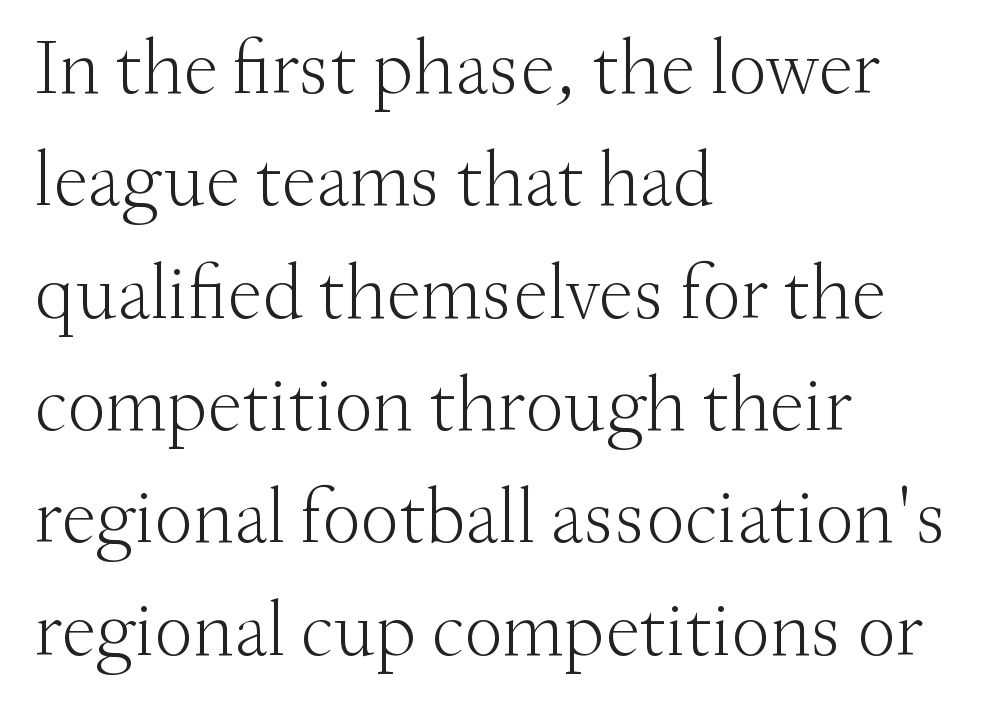
Q: Is the text bold? A: No.
Q: Is the text italic (slanted)? A: No, it is upright.
Q: Is the typeface a serif or a sans-serif typeface? A: Serif.
Q: Is the text underlined? A: No.
Q: How is the paragraph aligned? A: Left-aligned.
Q: Is the spacing between letters normal or unusually wide? A: Normal.
Q: Is the spacing between lines tight, normal or loose? A: Normal.
Q: Width (condensed, normal, or wide)? A: Normal.
Q: Stroke contrast? A: Medium.
Q: x-height? A: Small.
Q: Monospaced? A: No.
